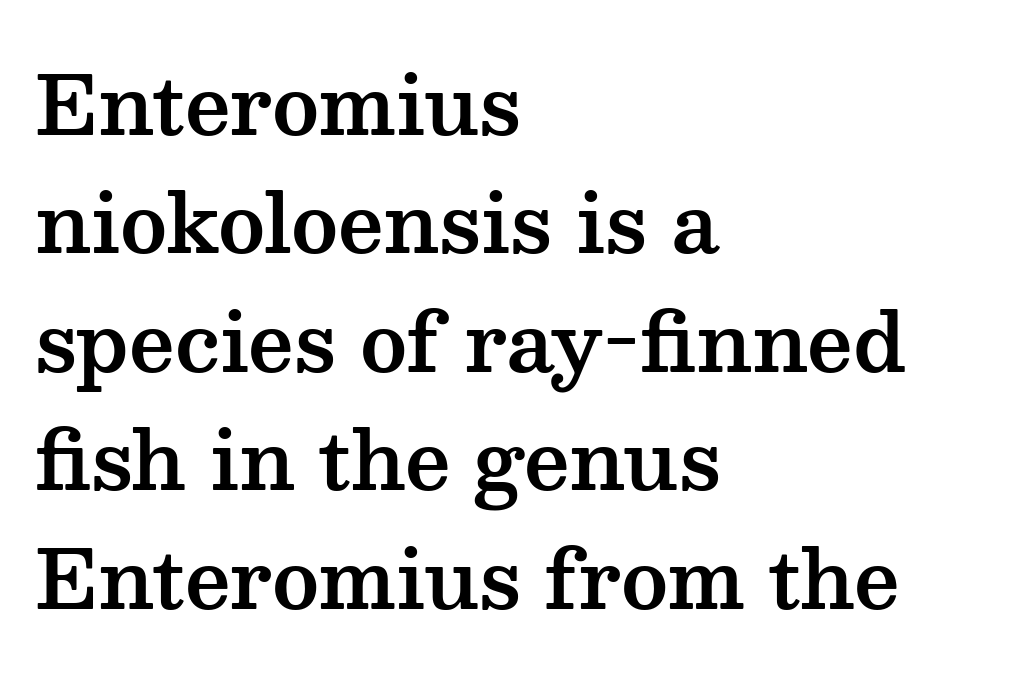
Q: Is the text italic (slanted)? A: No, it is upright.
Q: Is the typeface a serif or a sans-serif typeface? A: Serif.
Q: Is the text underlined? A: No.
Q: How is the paragraph aligned? A: Left-aligned.
Q: Is the spacing between letters normal or unusually wide? A: Normal.
Q: Is the spacing between lines tight, normal or loose? A: Normal.
Q: Width (condensed, normal, or wide)? A: Wide.
Q: Stroke contrast? A: Medium.
Q: x-height? A: Medium.
Q: Monospaced? A: No.
